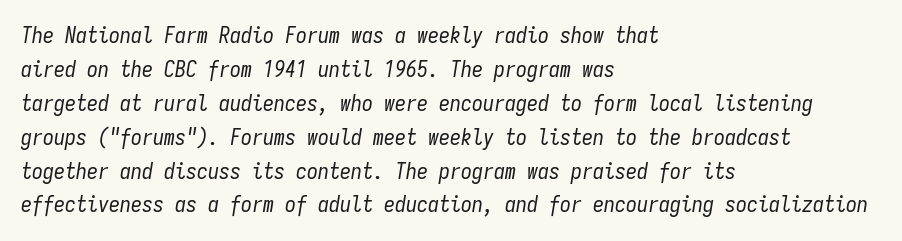
{"italic": "yes", "lean": "right", "slant_degrees": 9, "bold": "no", "underline": "no", "align": "left", "line_spacing": "normal", "line_spacing_ratio": 1.54, "letter_spacing": "normal", "letter_spacing_em": 0.0, "glyph_px": 22}
